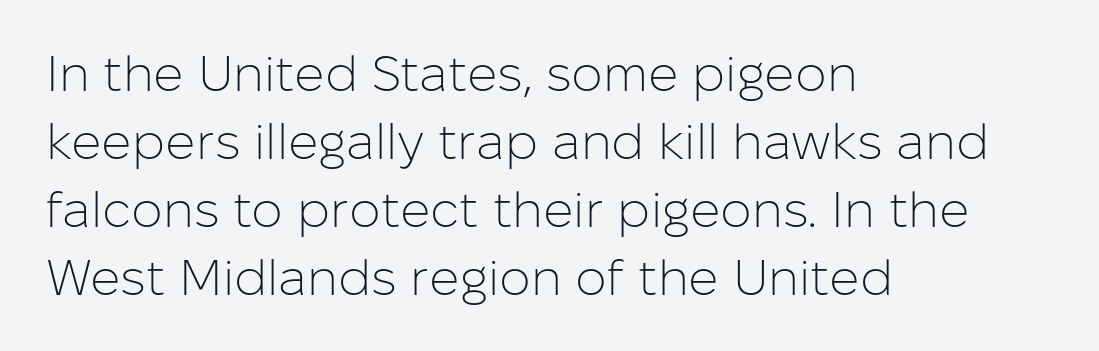
Q: Is the text bold? A: No.
Q: Is the text italic (slanted)? A: No, it is upright.
Q: Is the typeface a serif or a sans-serif typeface? A: Sans-serif.
Q: Is the text underlined? A: No.
Q: How is the paragraph aligned? A: Left-aligned.
Q: Is the spacing between letters normal or unusually wide? A: Normal.
Q: Is the spacing between lines tight, normal or loose? A: Normal.
Q: Width (condensed, normal, or wide)? A: Normal.
Q: Stroke contrast? A: Low.
Q: x-height? A: Medium.
Q: Monospaced? A: No.
